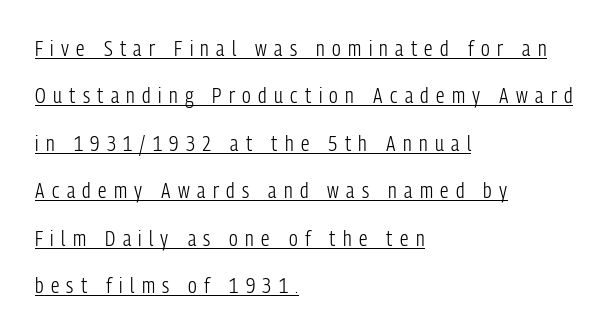
Q: Is the text bold? A: No.
Q: Is the text italic (slanted)? A: No, it is upright.
Q: Is the text underlined? A: Yes.
Q: How is the paragraph aligned? A: Left-aligned.
Q: Is the spacing between letters normal or unusually wide? A: Unusually wide.
Q: Is the spacing between lines tight, normal or loose? A: Loose.
